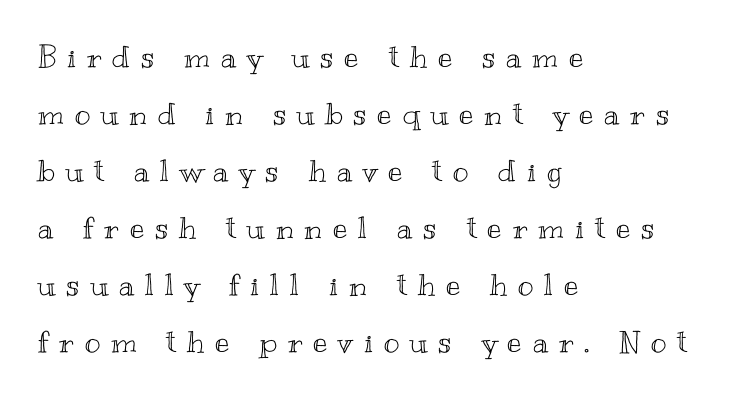
Q: Is the text italic (slanted)? A: No, it is upright.
Q: Is the text underlined? A: No.
Q: How is the paragraph aligned? A: Left-aligned.
Q: Is the spacing between letters normal or unusually wide? A: Unusually wide.
Q: Is the spacing between lines tight, normal or loose? A: Loose.
Q: Width (condensed, normal, or wide)? A: Wide.
Q: x-height? A: Small.
Q: Monospaced? A: No.
